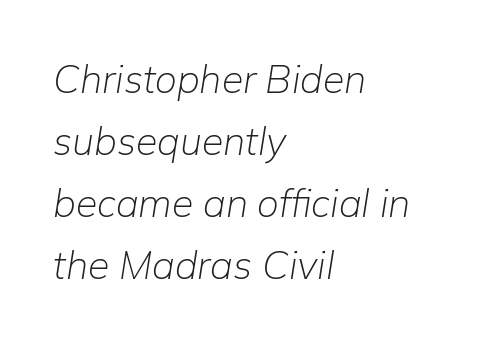
Q: Is the text bold? A: No.
Q: Is the text italic (slanted)? A: Yes, it leans right by about 9 degrees.
Q: Is the text underlined? A: No.
Q: How is the paragraph aligned? A: Left-aligned.
Q: Is the spacing between letters normal or unusually wide? A: Normal.
Q: Is the spacing between lines tight, normal or loose? A: Normal.
Q: Width (condensed, normal, or wide)? A: Normal.
Q: Stroke contrast? A: Low.
Q: x-height? A: Medium.
Q: Monospaced? A: No.
